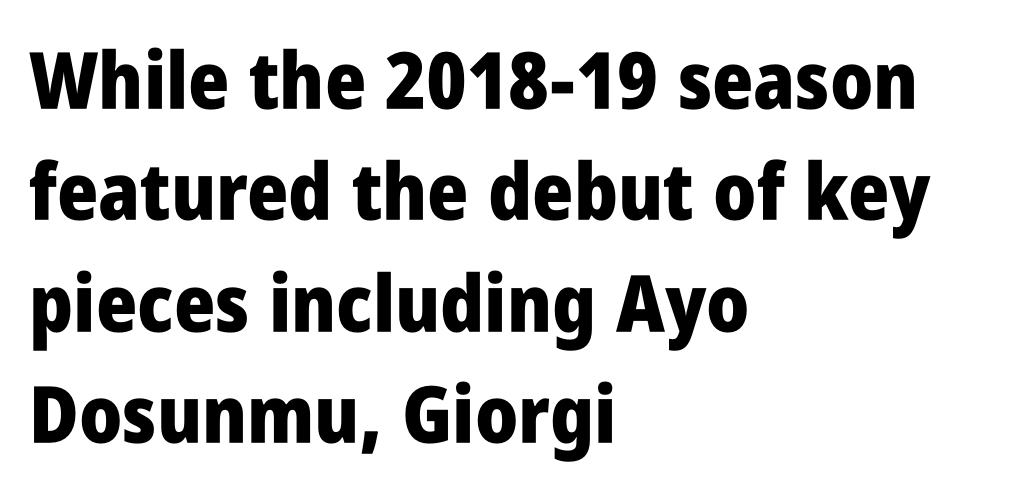
{"serif": "no", "italic": "no", "bold": "yes", "weight": "heavy", "width": "condensed", "stroke_contrast": "low", "x_height": "large", "monospaced": "no", "underline": "no", "align": "left", "line_spacing": "normal", "line_spacing_ratio": 1.41, "letter_spacing": "normal", "letter_spacing_em": 0.0, "glyph_px": 79}
